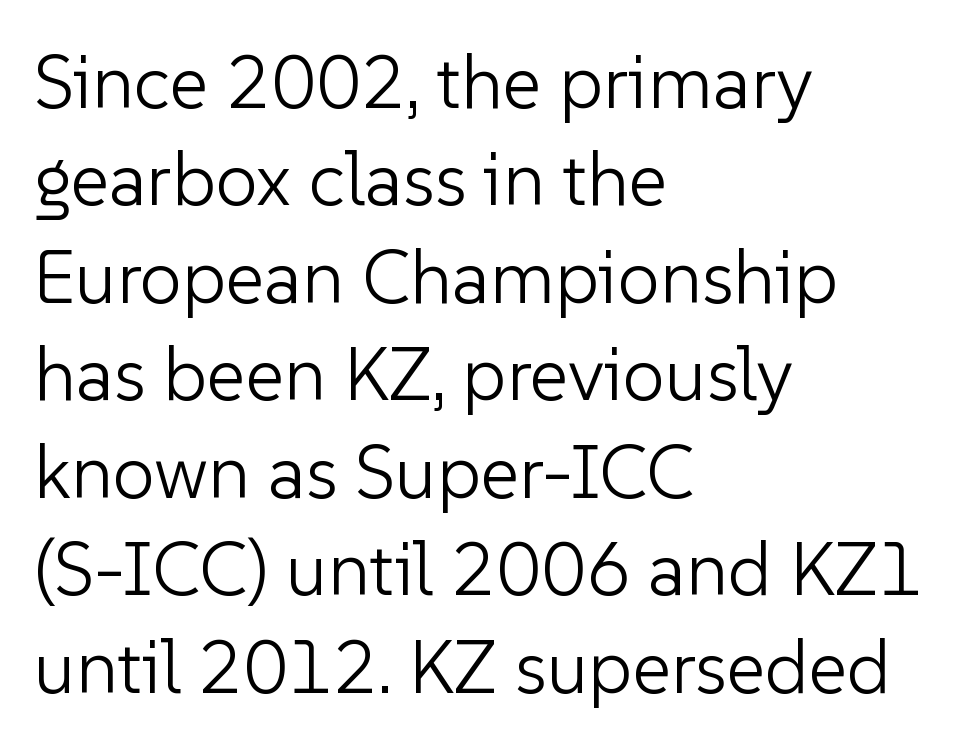
Q: Is the text bold? A: No.
Q: Is the text italic (slanted)? A: No, it is upright.
Q: Is the typeface a serif or a sans-serif typeface? A: Sans-serif.
Q: Is the text underlined? A: No.
Q: How is the paragraph aligned? A: Left-aligned.
Q: Is the spacing between letters normal or unusually wide? A: Normal.
Q: Is the spacing between lines tight, normal or loose? A: Normal.
Q: Width (condensed, normal, or wide)? A: Normal.
Q: Stroke contrast? A: Low.
Q: x-height? A: Medium.
Q: Monospaced? A: No.
